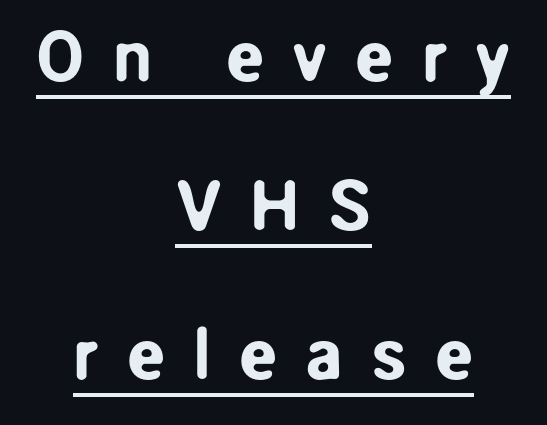
Q: Is the text italic (slanted)? A: No, it is upright.
Q: Is the typeface a serif or a sans-serif typeface? A: Sans-serif.
Q: Is the text underlined? A: Yes.
Q: How is the paragraph aligned? A: Centered.
Q: Is the spacing between letters normal or unusually wide? A: Unusually wide.
Q: Is the spacing between lines tight, normal or loose? A: Loose.
Q: Width (condensed, normal, or wide)? A: Normal.
Q: Stroke contrast? A: Low.
Q: x-height? A: Medium.
Q: Monospaced? A: No.
